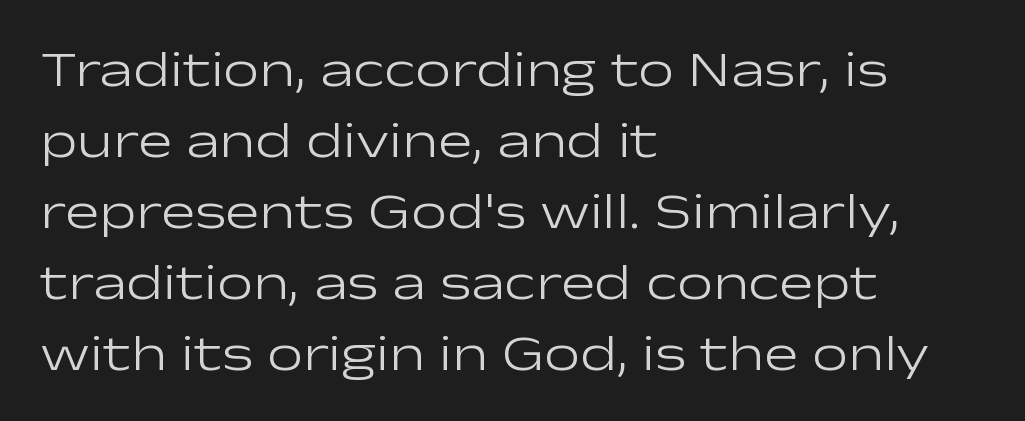
Has an underline been added? It has not. Weight: in the light-to-regular range. The lines sit at an ordinary, default distance from one another. Classification — sans serif. Tracking value appears to be zero — textbook default spacing. The rendering anchors every line to the left-hand side.
